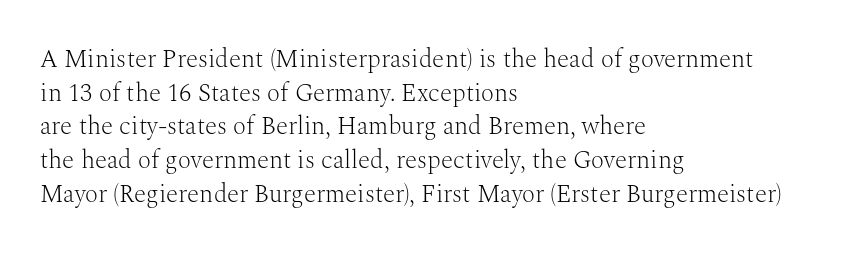
The image shows 25 px text type, upright; set left-aligned, normal line spacing (1.35x), normal letter spacing, not underlined.
